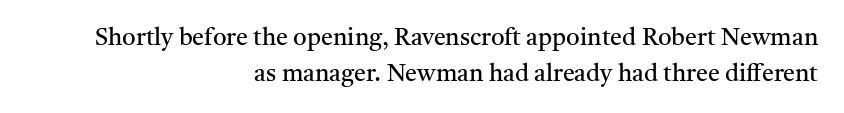
{"italic": "no", "bold": "no", "underline": "no", "align": "right", "line_spacing": "normal", "line_spacing_ratio": 1.49, "letter_spacing": "normal", "letter_spacing_em": 0.0, "glyph_px": 24}
